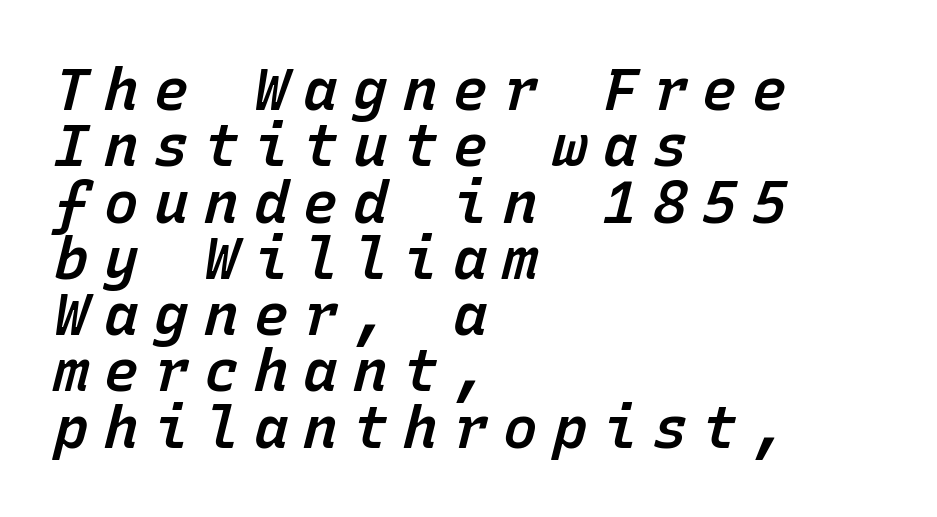
The image shows 58 px semibold type, italic (leaning right), monospaced; set left-aligned, tight line spacing (0.97x), unusually wide letter spacing (+0.26 em), not underlined; low stroke contrast and a medium x-height.
